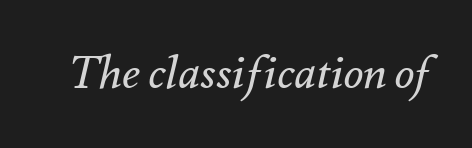
{"italic": "yes", "lean": "right", "slant_degrees": 12, "bold": "no", "weight": "regular", "width": "normal", "stroke_contrast": "medium", "x_height": "small", "monospaced": "no", "underline": "no", "letter_spacing": "normal", "letter_spacing_em": 0.0, "glyph_px": 46}
